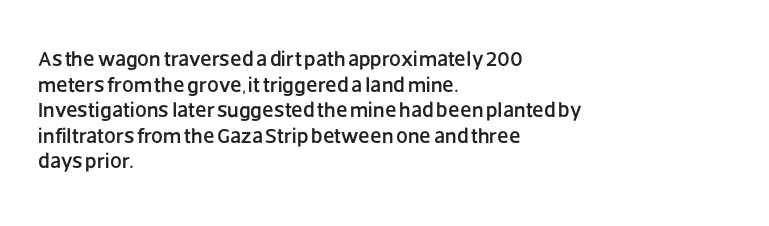
{"italic": "no", "underline": "no", "align": "left", "line_spacing_ratio": 1.22, "letter_spacing": "normal", "letter_spacing_em": 0.0, "glyph_px": 21}
